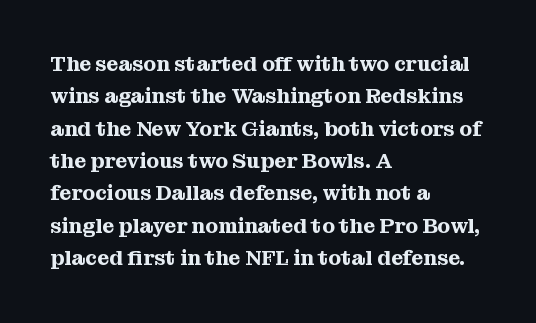
Glyph-to-glyph distance matches everyday printed text. Upright lettering throughout. Notice how descenders clear the ascenders below comfortably — that's standard leading. The strip under each line holds only bare page. Layout note: lines flush left.
